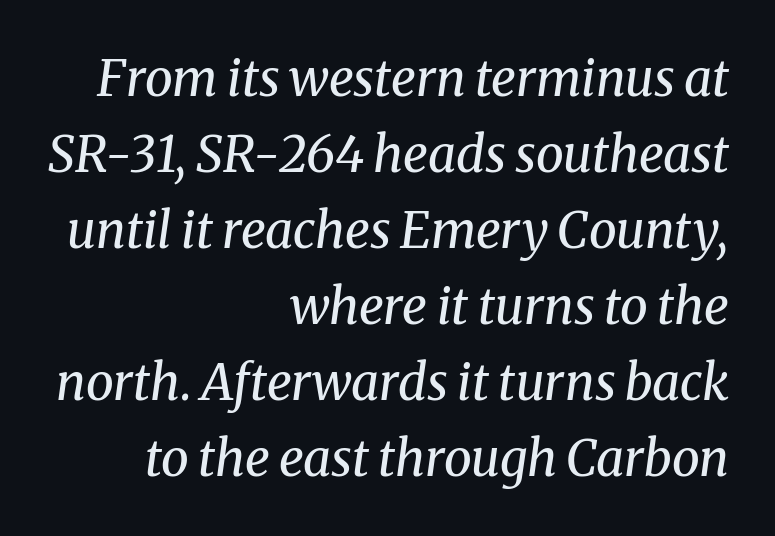
{"serif": "yes", "italic": "yes", "lean": "right", "slant_degrees": 8, "bold": "no", "weight": "regular", "width": "normal", "stroke_contrast": "medium", "x_height": "medium", "monospaced": "no", "underline": "no", "align": "right", "line_spacing": "normal", "line_spacing_ratio": 1.52, "letter_spacing": "normal", "letter_spacing_em": 0.0, "glyph_px": 50}
